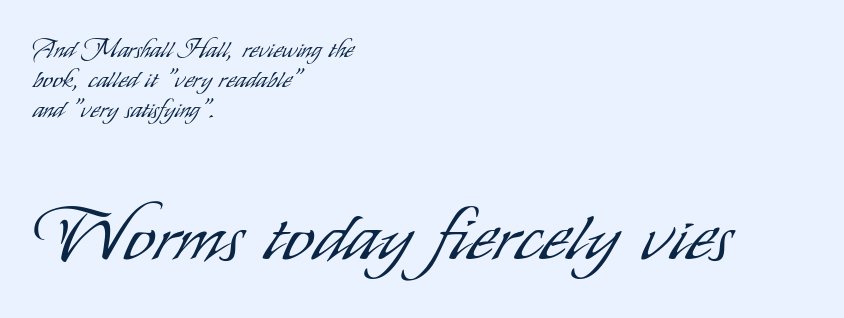
{"serif": "no", "bold": "no", "weight": "light", "width": "condensed", "stroke_contrast": "low", "x_height": "small", "monospaced": "no", "underline": "no", "align": "left", "line_spacing_ratio": 1.21, "letter_spacing": "normal", "letter_spacing_em": 0.0, "larger_block": "second", "size_ratio": 3.04, "glyph_px": 76}
